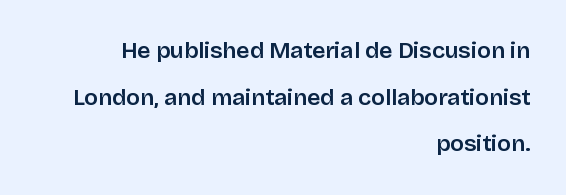
Q: Is the text italic (slanted)? A: No, it is upright.
Q: Is the text underlined? A: No.
Q: How is the paragraph aligned? A: Right-aligned.
Q: Is the spacing between letters normal or unusually wide? A: Normal.
Q: Is the spacing between lines tight, normal or loose? A: Loose.
